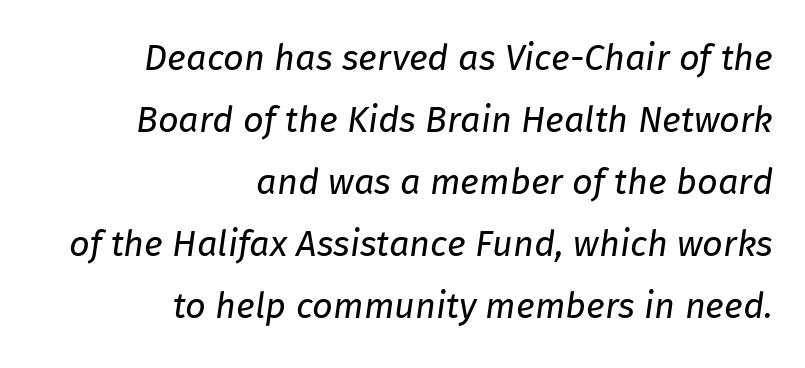
The image shows 36 px regular-weight type, italic (leaning right); set right-aligned, line spacing 1.72x, normal letter spacing, not underlined; low stroke contrast and a medium x-height.
